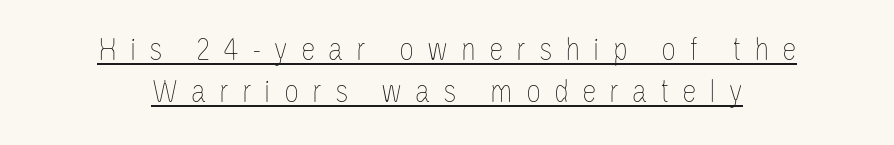
Q: Is the text bold? A: No.
Q: Is the text italic (slanted)? A: No, it is upright.
Q: Is the text underlined? A: Yes.
Q: Is the spacing between letters normal or unusually wide? A: Unusually wide.
Q: Is the spacing between lines tight, normal or loose? A: Normal.
Q: Width (condensed, normal, or wide)? A: Condensed.
Q: Stroke contrast? A: Low.
Q: x-height? A: Large.
Q: Monospaced? A: No.
